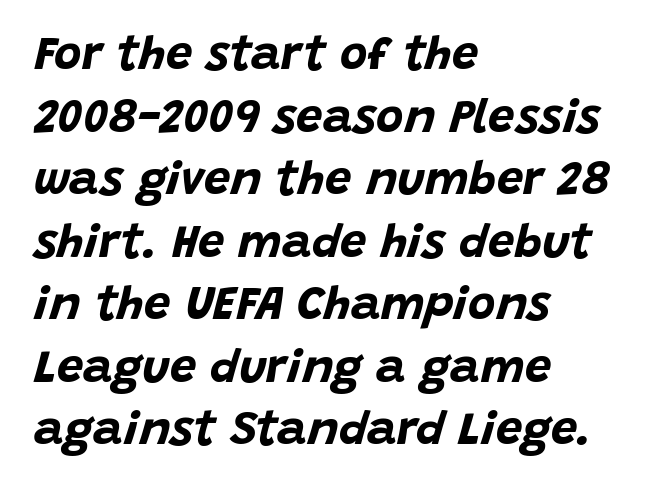
Stroke thickness is high; the sample reads as a true bold. Words appear dense and cohesive because spacing is normal. Descender tails drop into unmarked territory. Note the varied advance widths — an 'i' is clearly narrower than an 'm'. Layout note: lines flush left. The space between consecutive lines is moderate.
